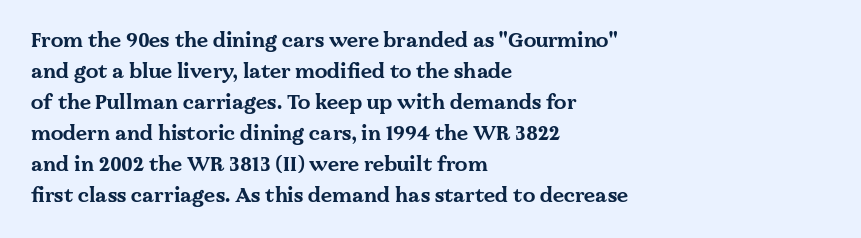
The image shows 20 px bold type, upright; set left-aligned, normal line spacing (1.55x), normal letter spacing, not underlined.
